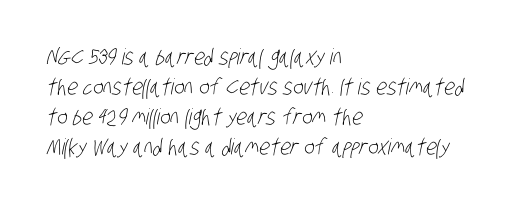
{"bold": "no", "underline": "no", "align": "left", "line_spacing": "normal", "line_spacing_ratio": 1.37, "letter_spacing": "normal", "letter_spacing_em": 0.0, "glyph_px": 22}
